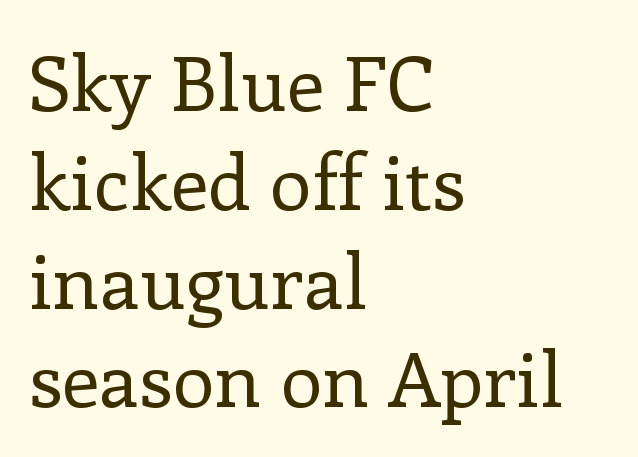
{"serif": "yes", "italic": "no", "bold": "no", "weight": "regular", "width": "normal", "stroke_contrast": "low", "x_height": "medium", "monospaced": "no", "underline": "no", "align": "left", "line_spacing": "normal", "line_spacing_ratio": 1.3, "letter_spacing": "normal", "letter_spacing_em": 0.0, "glyph_px": 76}
